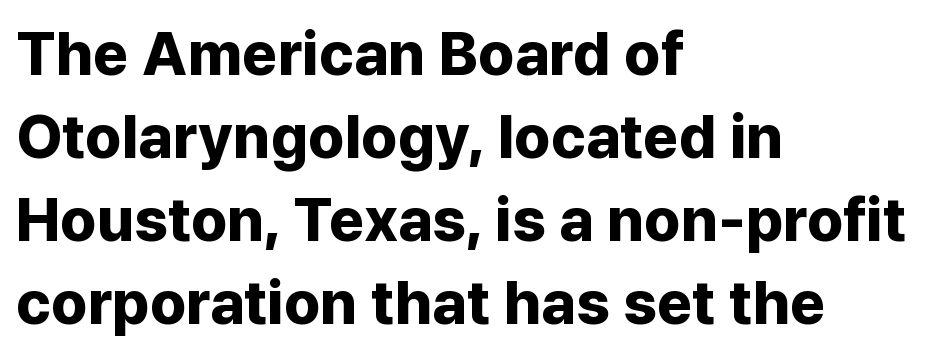
The image shows 61 px bold sans-serif type, upright; set left-aligned, normal line spacing (1.36x), normal letter spacing, not underlined; low stroke contrast and a medium x-height.
